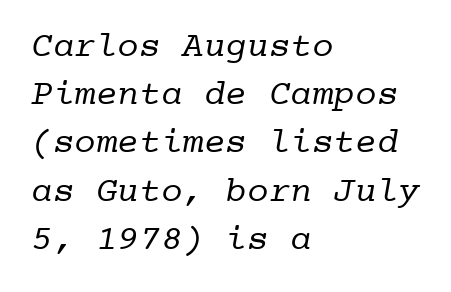
{"serif": "yes", "bold": "no", "weight": "regular", "width": "normal", "stroke_contrast": "low", "x_height": "medium", "monospaced": "yes", "underline": "no", "align": "left", "line_spacing": "normal", "line_spacing_ratio": 1.34, "letter_spacing": "normal", "letter_spacing_em": 0.0, "glyph_px": 36}
